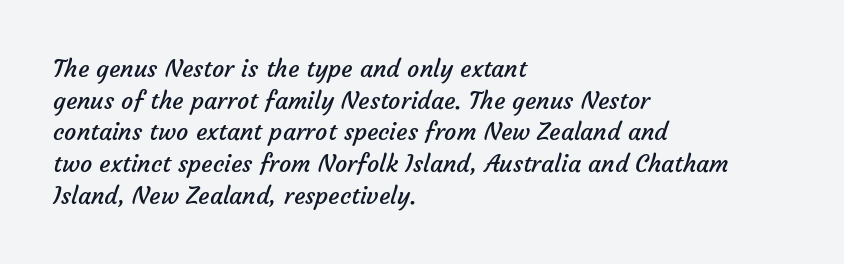
Letter spacing: default. Does the leading feel generous? No, just average. The gap between lines stays unmarked. The compositor pushed each line to the left boundary.
